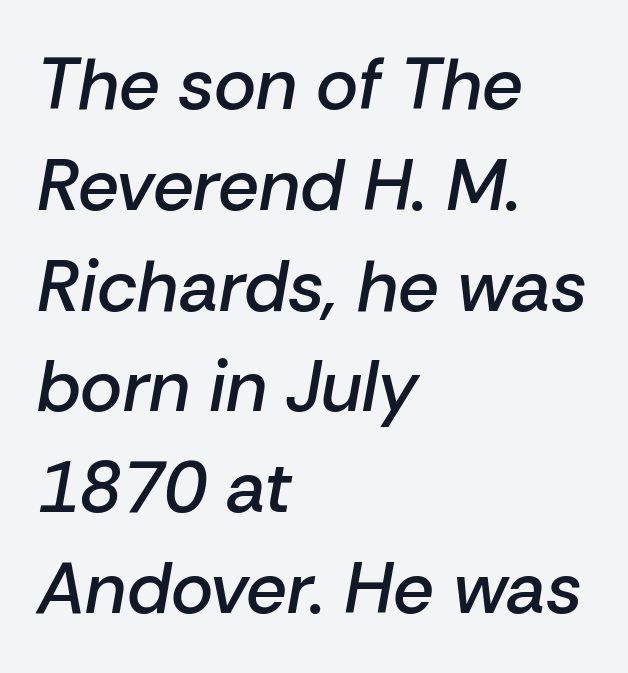
The image shows 72 px semibold type, italic (leaning right); set left-aligned, normal line spacing (1.4x), normal letter spacing, not underlined; low stroke contrast and a medium x-height.
